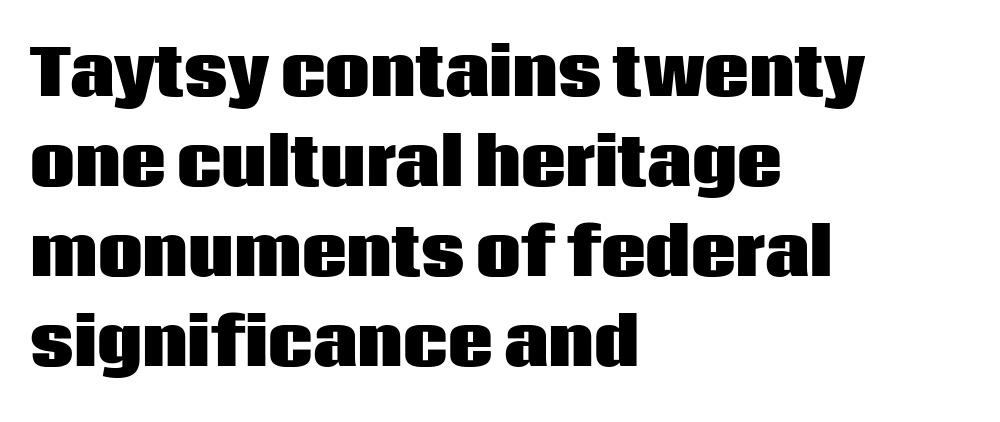
Ordinary non-slanted type is in use. This sample has the flowing, uneven cadence of proportional lettering. The foot of each line stays bare and open. The compositor pushed each line to the left boundary. The tracking reads as untouched default to a designer's eye. Is the type bold? Yes — the strokes are clearly thick and heavy.
